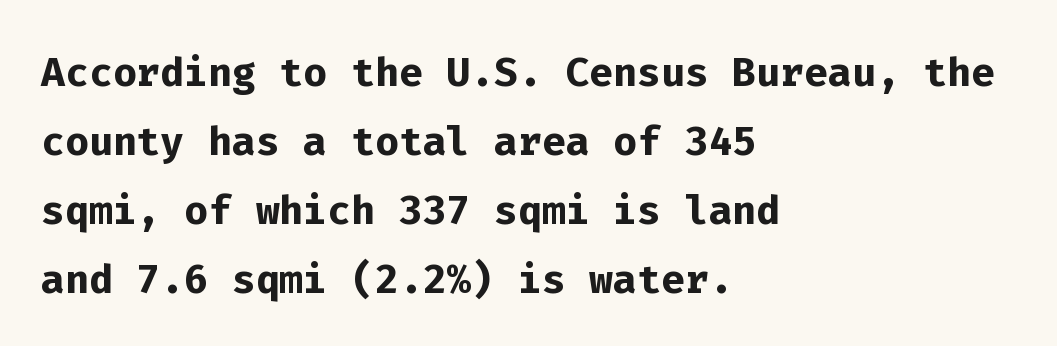
The characters display no serif detailing; their extremities are plain. The face used here is rendered with its standard letterfit. Quick note: not italic, upright. The area under the type is left untouched. The passage shown is typed in a monospace face where columns stay perfectly aligned.
